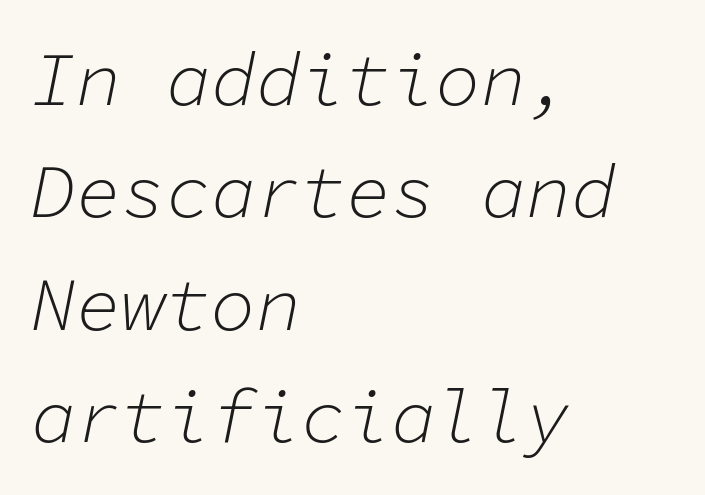
{"italic": "yes", "lean": "right", "slant_degrees": 11, "bold": "no", "weight": "light", "width": "normal", "stroke_contrast": "low", "x_height": "medium", "monospaced": "yes", "underline": "no", "align": "left", "line_spacing": "normal", "line_spacing_ratio": 1.5, "letter_spacing": "normal", "letter_spacing_em": 0.0, "glyph_px": 75}
